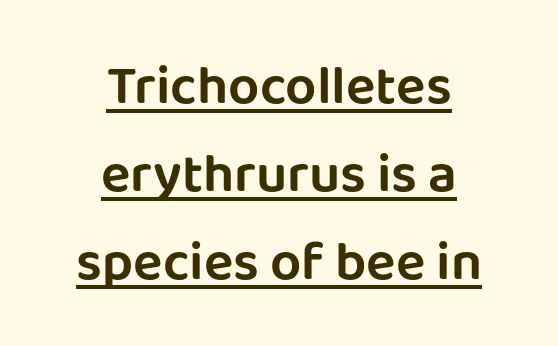
Q: Is the text italic (slanted)? A: No, it is upright.
Q: Is the typeface a serif or a sans-serif typeface? A: Sans-serif.
Q: Is the text underlined? A: Yes.
Q: How is the paragraph aligned? A: Centered.
Q: Is the spacing between letters normal or unusually wide? A: Normal.
Q: Is the spacing between lines tight, normal or loose? A: Normal.
Q: Width (condensed, normal, or wide)? A: Normal.
Q: Stroke contrast? A: Low.
Q: x-height? A: Large.
Q: Monospaced? A: No.
